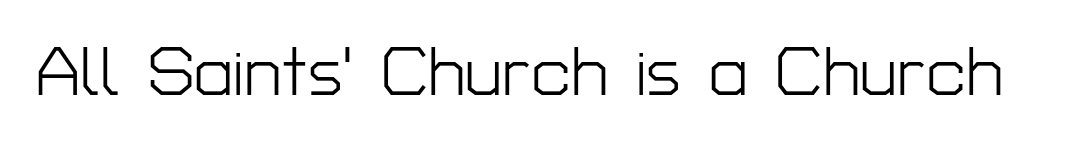
{"serif": "no", "italic": "no", "bold": "no", "weight": "light", "width": "normal", "stroke_contrast": "low", "x_height": "medium", "monospaced": "no", "underline": "no", "letter_spacing": "normal", "letter_spacing_em": 0.0, "glyph_px": 69}
